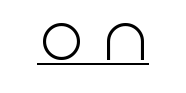
Q: Is the text bold? A: No.
Q: Is the text italic (slanted)? A: No, it is upright.
Q: Is the typeface a serif or a sans-serif typeface? A: Sans-serif.
Q: Is the text underlined? A: Yes.
Q: Is the spacing between letters normal or unusually wide? A: Unusually wide.
Q: Width (condensed, normal, or wide)? A: Normal.
Q: x-height? A: Large.
Q: Monospaced? A: No.
